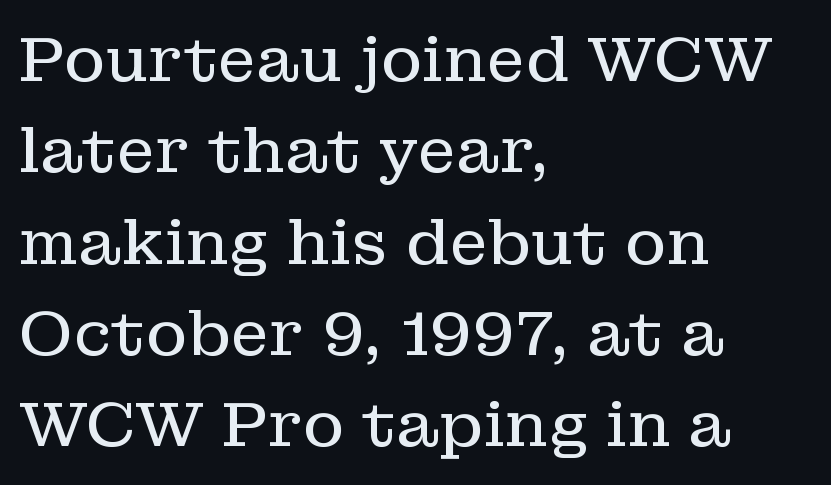
Q: Is the text bold? A: No.
Q: Is the text italic (slanted)? A: No, it is upright.
Q: Is the typeface a serif or a sans-serif typeface? A: Serif.
Q: Is the text underlined? A: No.
Q: How is the paragraph aligned? A: Left-aligned.
Q: Is the spacing between letters normal or unusually wide? A: Normal.
Q: Is the spacing between lines tight, normal or loose? A: Normal.
Q: Width (condensed, normal, or wide)? A: Normal.
Q: Stroke contrast? A: Low.
Q: x-height? A: Medium.
Q: Monospaced? A: No.
